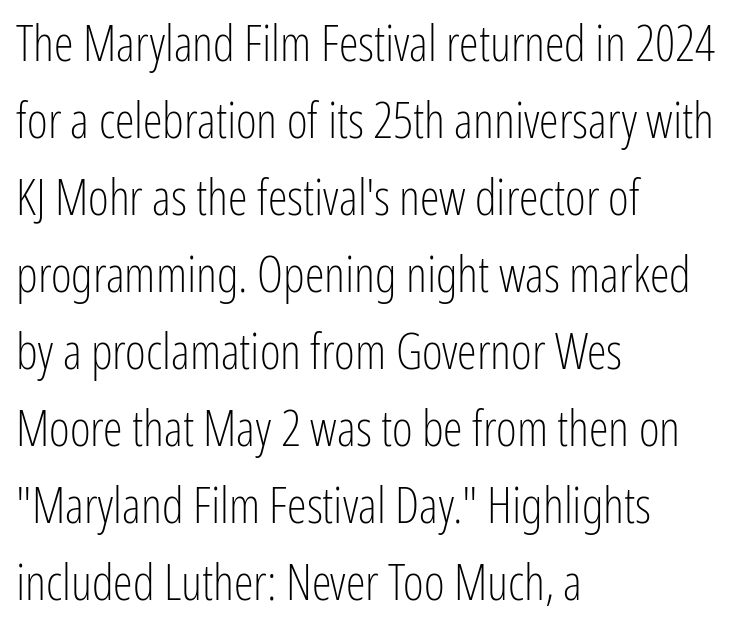
The image shows 50 px light, condensed sans-serif type, upright; set left-aligned, normal line spacing (1.54x), normal letter spacing, not underlined; low stroke contrast and a medium x-height.
